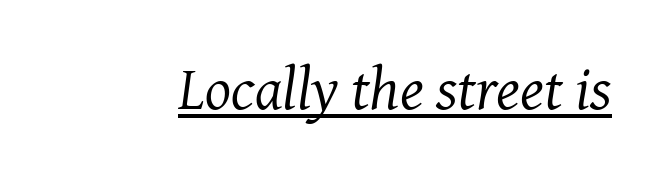
Q: Is the text bold? A: No.
Q: Is the text italic (slanted)? A: Yes, it leans right by about 8 degrees.
Q: Is the typeface a serif or a sans-serif typeface? A: Serif.
Q: Is the text underlined? A: Yes.
Q: Is the spacing between letters normal or unusually wide? A: Normal.
Q: Width (condensed, normal, or wide)? A: Normal.
Q: Stroke contrast? A: Medium.
Q: x-height? A: Medium.
Q: Monospaced? A: No.
